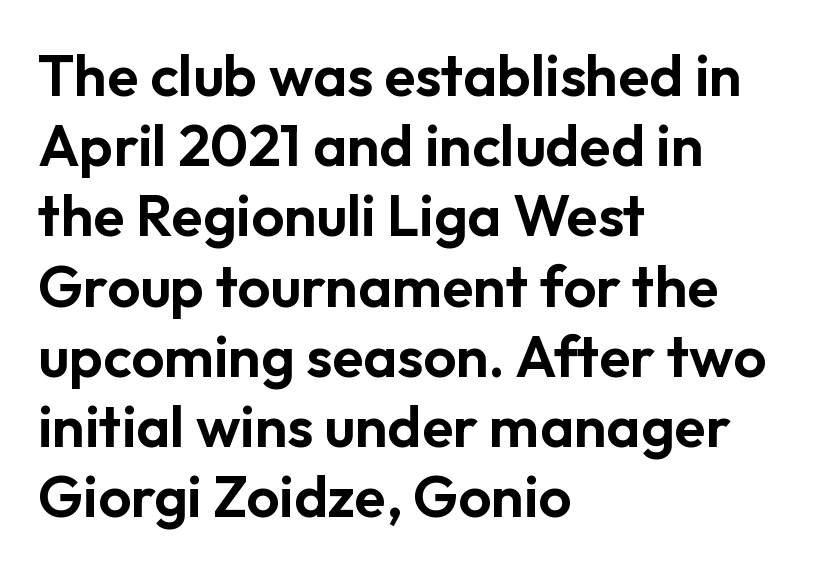
{"serif": "no", "italic": "no", "width": "normal", "stroke_contrast": "low", "x_height": "medium", "monospaced": "no", "underline": "no", "align": "left", "line_spacing_ratio": 1.21, "letter_spacing": "normal", "letter_spacing_em": 0.0, "glyph_px": 58}
